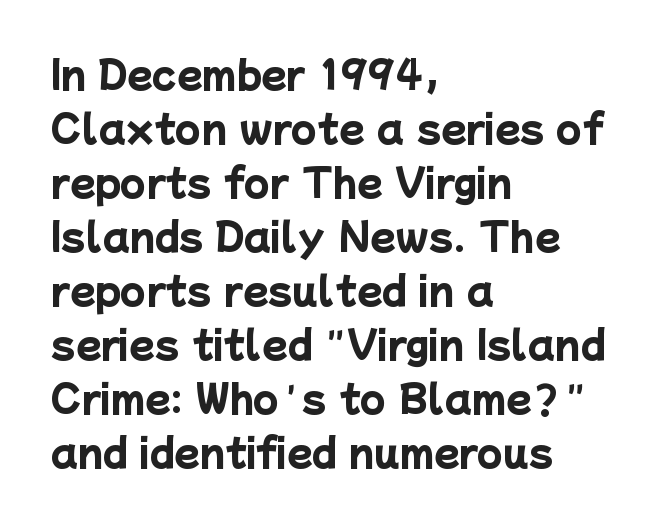
The lines are quadded left. Leading: standard. A sans-serif font was chosen for this passage. In terms of letterspacing, this is plain default setting. Proportional: the letters do not fall into vertical columns.
